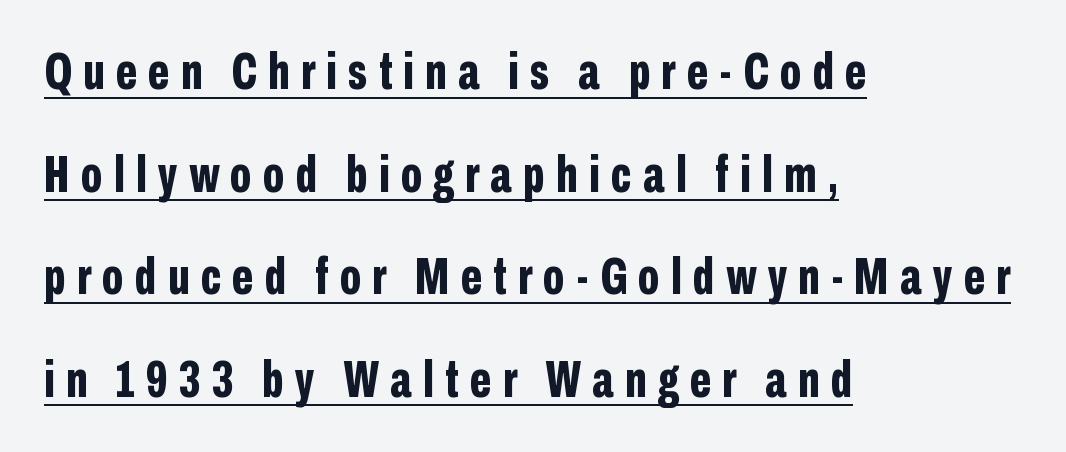
Q: Is the text bold? A: Yes.
Q: Is the text italic (slanted)? A: No, it is upright.
Q: Is the typeface a serif or a sans-serif typeface? A: Sans-serif.
Q: Is the text underlined? A: Yes.
Q: How is the paragraph aligned? A: Left-aligned.
Q: Is the spacing between letters normal or unusually wide? A: Unusually wide.
Q: Is the spacing between lines tight, normal or loose? A: Loose.
Q: Width (condensed, normal, or wide)? A: Condensed.
Q: Stroke contrast? A: Low.
Q: x-height? A: Medium.
Q: Monospaced? A: No.
